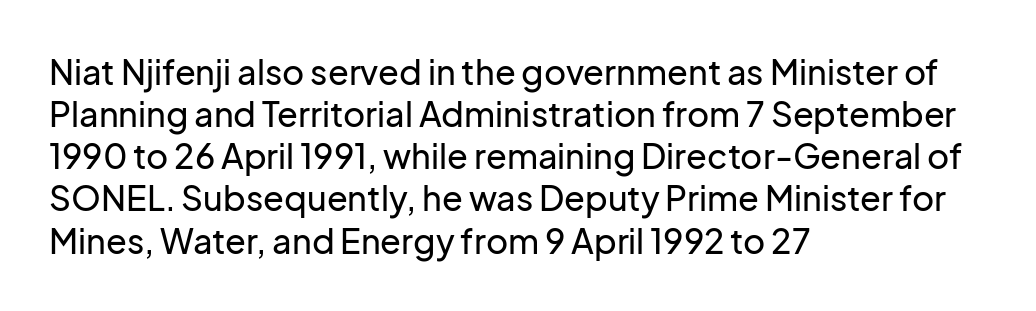
The image shows 34 px sans-serif type, upright; set left-aligned, line spacing 1.24x, normal letter spacing, not underlined; low stroke contrast and a medium x-height.
